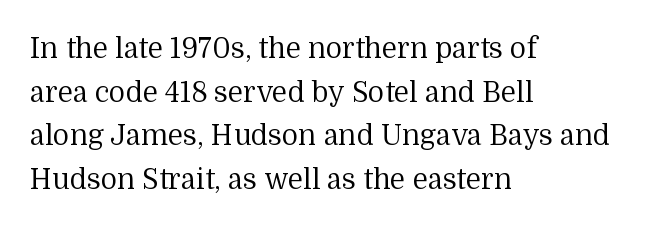
Unbolded letterforms with no extra heft. Bare-footed words on every line. The letters advance in unequal steps, a hallmark of proportional type. The letterforms sit shoulder to shoulder at normal distance. In CSS terms this would be text-align: left.
